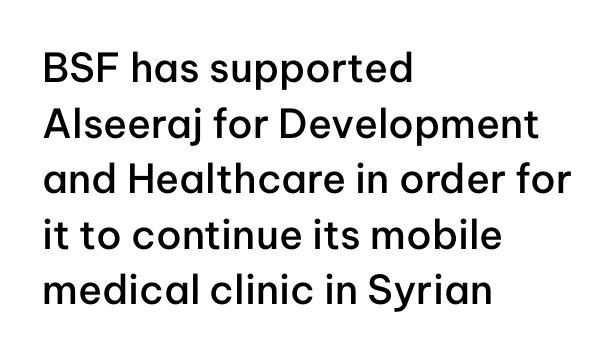
Q: Is the text bold? A: Semi-bold.
Q: Is the text italic (slanted)? A: No, it is upright.
Q: Is the typeface a serif or a sans-serif typeface? A: Sans-serif.
Q: Is the text underlined? A: No.
Q: How is the paragraph aligned? A: Left-aligned.
Q: Is the spacing between letters normal or unusually wide? A: Normal.
Q: Is the spacing between lines tight, normal or loose? A: Normal.
Q: Width (condensed, normal, or wide)? A: Normal.
Q: Stroke contrast? A: Low.
Q: x-height? A: Medium.
Q: Monospaced? A: No.
